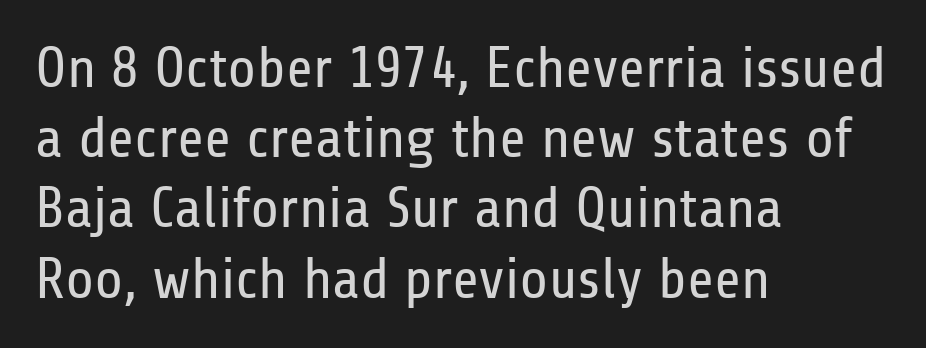
Is the block centered? No — it sits flush against the left margin. Stroke terminals: plain, sans-serif. Glance below the letters and you will spot only blank space. Is there any slant? The stems are plumb.
